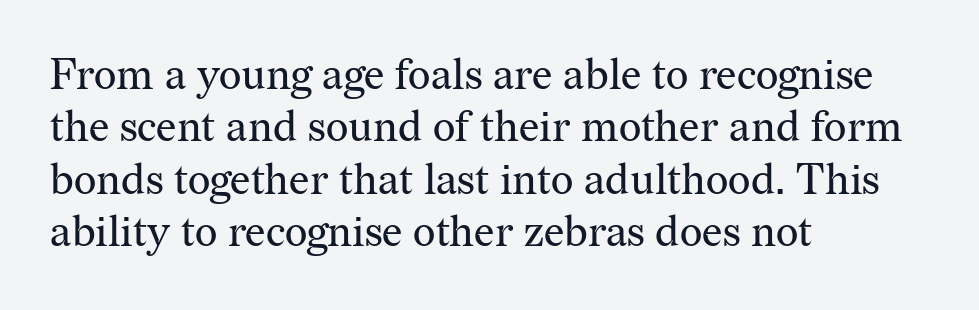
The image shows 43 px regular-weight serif type, upright; set left-aligned, line spacing 1.22x, normal letter spacing, not underlined; medium stroke contrast and a medium x-height.
